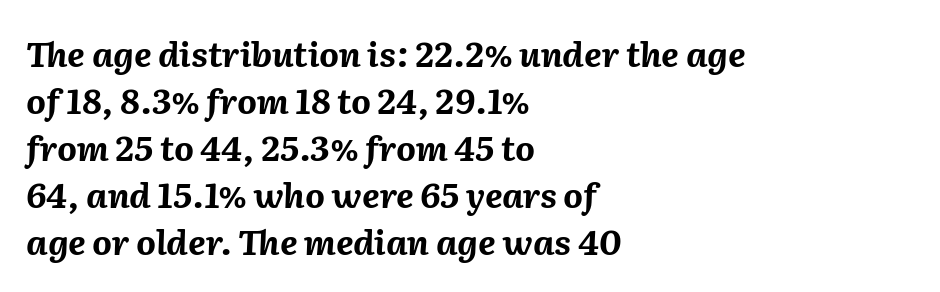
Q: Is the text bold? A: Yes.
Q: Is the text italic (slanted)? A: Yes, it leans right by about 2 degrees.
Q: Is the text underlined? A: No.
Q: How is the paragraph aligned? A: Left-aligned.
Q: Is the spacing between letters normal or unusually wide? A: Normal.
Q: Is the spacing between lines tight, normal or loose? A: Normal.
Q: Width (condensed, normal, or wide)? A: Normal.
Q: Stroke contrast? A: Medium.
Q: x-height? A: Medium.
Q: Monospaced? A: No.
